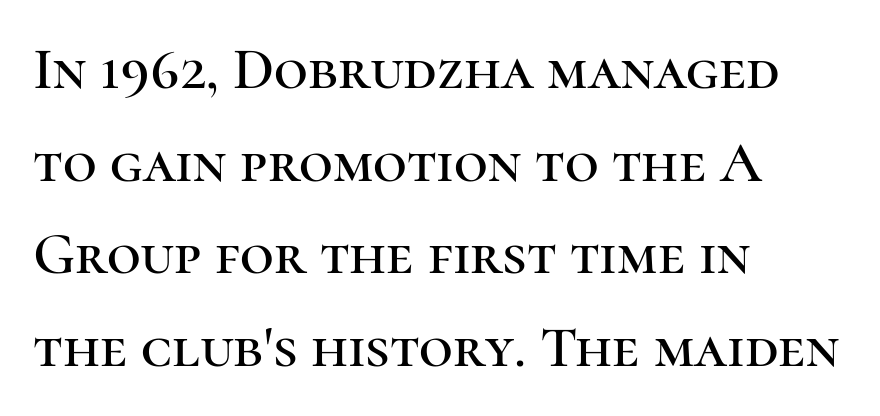
Q: Is the text italic (slanted)? A: No, it is upright.
Q: Is the typeface a serif or a sans-serif typeface? A: Serif.
Q: Is the text underlined? A: No.
Q: How is the paragraph aligned? A: Left-aligned.
Q: Is the spacing between letters normal or unusually wide? A: Normal.
Q: Is the spacing between lines tight, normal or loose? A: Normal.
Q: Width (condensed, normal, or wide)? A: Normal.
Q: Stroke contrast? A: High.
Q: x-height? A: Medium.
Q: Monospaced? A: No.
